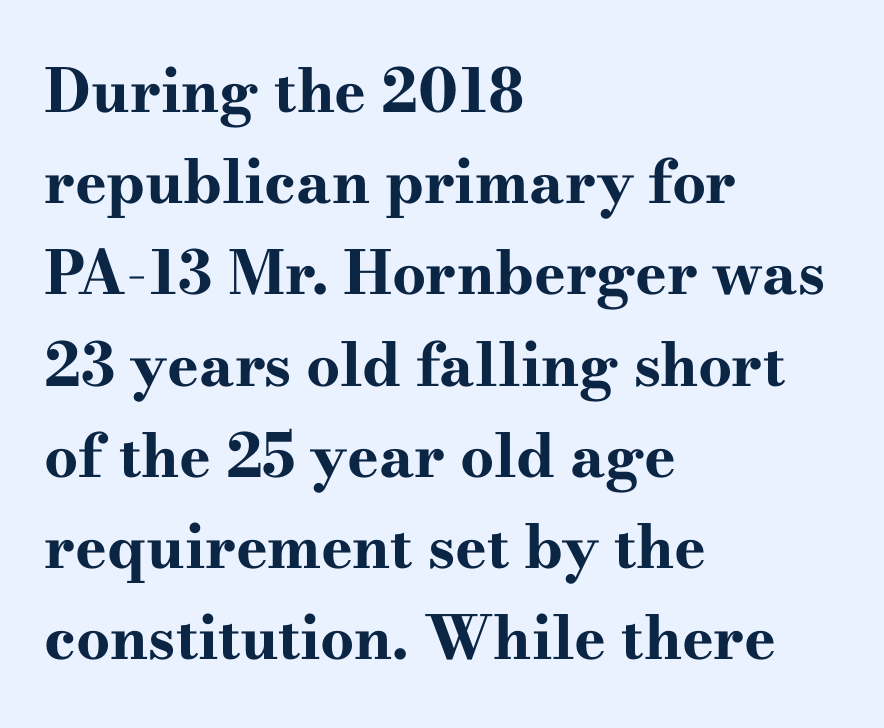
Normally led — the rows are evenly, conventionally spaced. Compared with typical body copy, the letter spacing here is the same. This is the regular roman posture of the typeface. Honestly, there is no underline to notice here at all. Character widths vary here, with narrow letters taking less room than wide ones.
